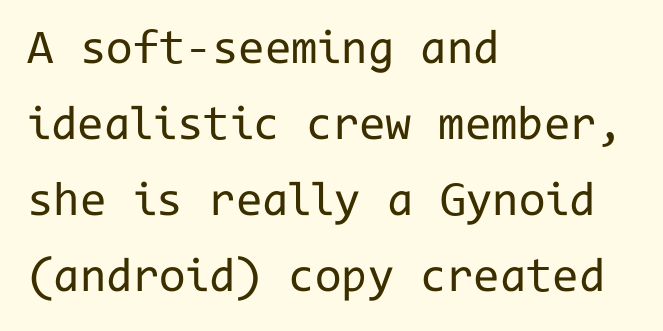
{"serif": "no", "italic": "no", "bold": "no", "weight": "regular", "width": "normal", "stroke_contrast": "low", "x_height": "medium", "monospaced": "yes", "underline": "no", "align": "left", "line_spacing": "normal", "line_spacing_ratio": 1.58, "letter_spacing": "normal", "letter_spacing_em": 0.0, "glyph_px": 48}
